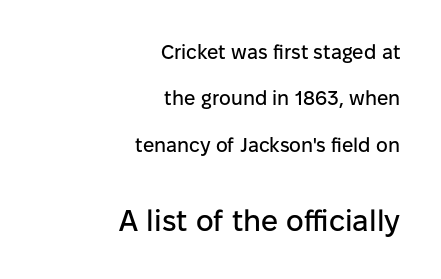
Q: Is the text italic (slanted)? A: No, it is upright.
Q: Is the typeface a serif or a sans-serif typeface? A: Sans-serif.
Q: Is the text underlined? A: No.
Q: How is the paragraph aligned? A: Right-aligned.
Q: Is the spacing between letters normal or unusually wide? A: Normal.
Q: Is the spacing between lines tight, normal or loose? A: Loose.
Q: Which block of text is set in a larger size, the first (top) or the second (bottom)? A: The second (bottom) one.
Q: Width (condensed, normal, or wide)? A: Normal.
Q: Stroke contrast? A: Low.
Q: x-height? A: Medium.
Q: Monospaced? A: No.
